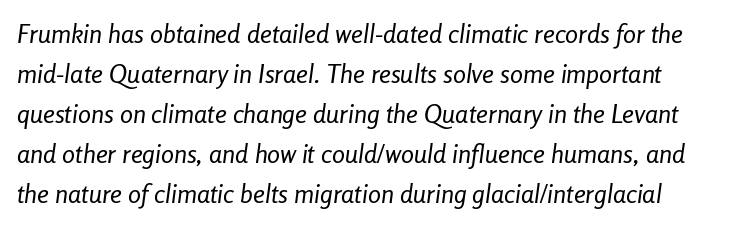
The image shows 26 px text type, italic (leaning right); set normal line spacing (1.54x), normal letter spacing, not underlined.
